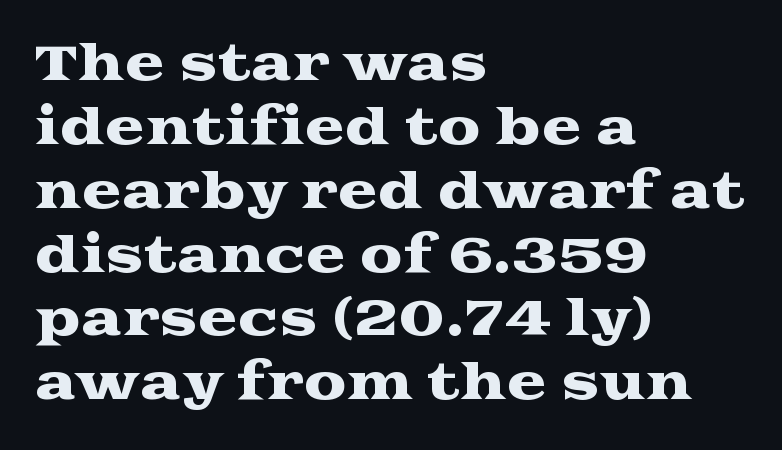
The image shows 48 px wide serif type, upright; set left-aligned, normal line spacing (1.33x), normal letter spacing, not underlined; medium stroke contrast and a medium x-height.
